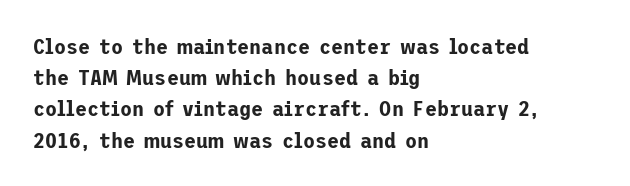
{"italic": "no", "underline": "no", "align": "left", "line_spacing": "normal", "line_spacing_ratio": 1.42, "letter_spacing": "normal", "letter_spacing_em": 0.0, "glyph_px": 22}
